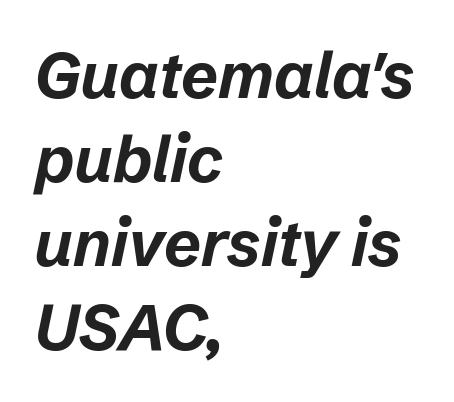
{"italic": "yes", "lean": "right", "slant_degrees": 12, "bold": "yes", "weight": "bold", "width": "normal", "stroke_contrast": "low", "x_height": "medium", "monospaced": "no", "underline": "no", "align": "left", "line_spacing": "normal", "line_spacing_ratio": 1.31, "letter_spacing": "normal", "letter_spacing_em": 0.0, "glyph_px": 64}
